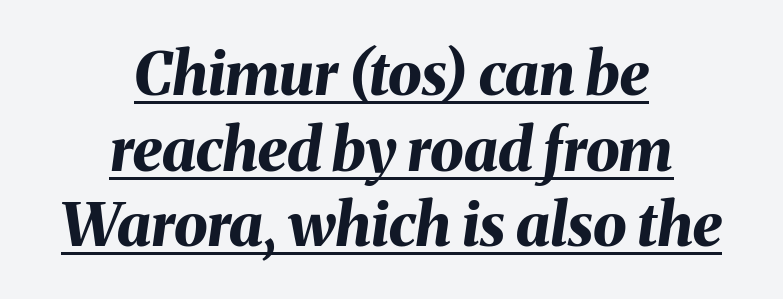
If you drew a line through each stem, it would be angled. Students, observe: this is what conventionally led text looks like. These lines are rendered in a variable-pitch font. The passage is arranged like a title page — every line centered.
